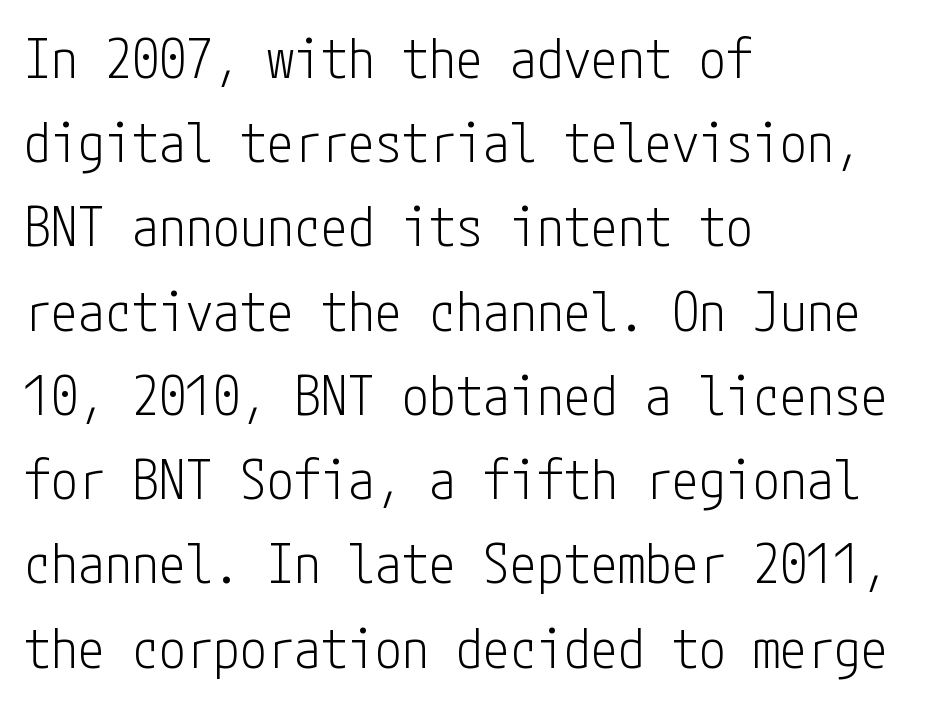
The image shows 54 px light, condensed sans-serif type, upright; set left-aligned, normal line spacing (1.56x), normal letter spacing, not underlined; low stroke contrast and a medium x-height.
